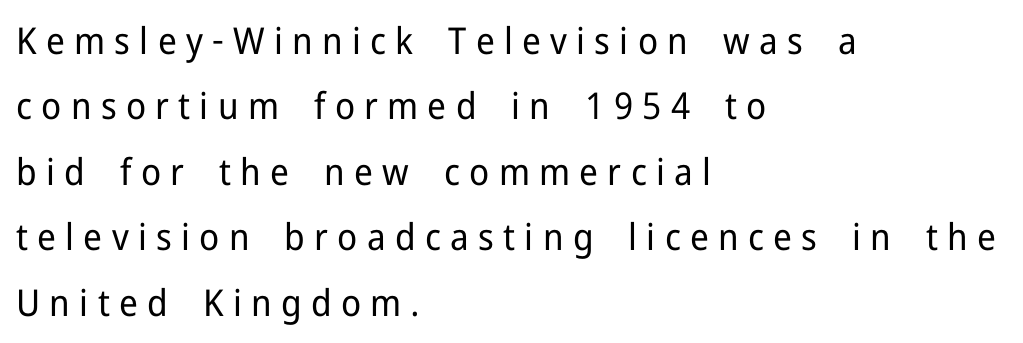
Substantial extra tracking has been applied to these lines. Examine the stroke ends and you'll find no serifs. A typesetter would call this proportional, since set widths differ per character. Beneath every word, the page is bare.
